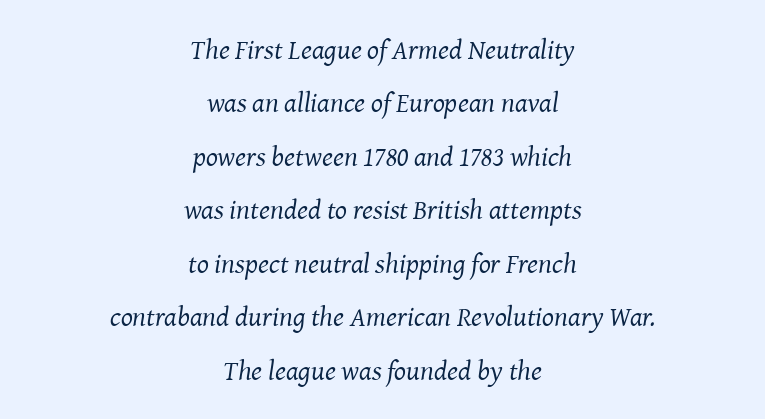
Q: Is the text bold? A: No.
Q: Is the text italic (slanted)? A: Yes, it leans right by about 8 degrees.
Q: Is the typeface a serif or a sans-serif typeface? A: Serif.
Q: Is the text underlined? A: No.
Q: How is the paragraph aligned? A: Centered.
Q: Is the spacing between letters normal or unusually wide? A: Normal.
Q: Is the spacing between lines tight, normal or loose? A: Loose.
Q: Width (condensed, normal, or wide)? A: Normal.
Q: Stroke contrast? A: Medium.
Q: x-height? A: Medium.
Q: Monospaced? A: No.
